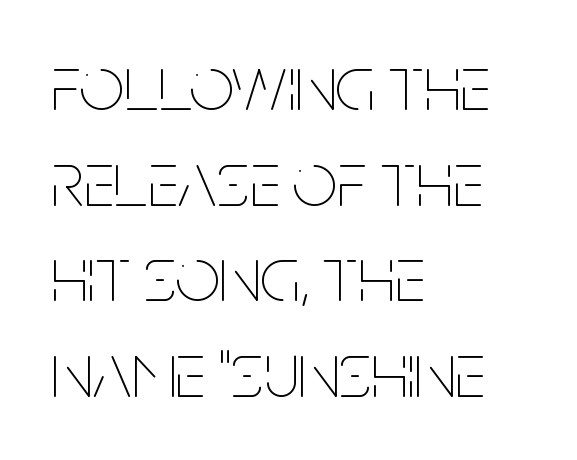
It's the straight-up-and-down kind of type. If you drew a ruler down the left edge, every line would touch it. Default kerning and tracking; the words read as compact shapes. Stem width sits at or under what a default text font uses.
